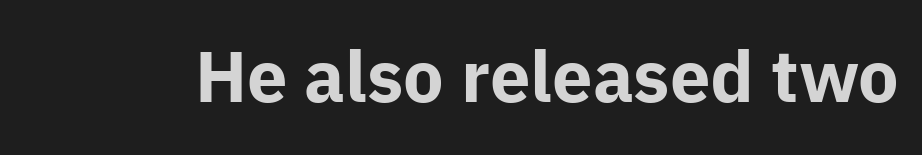
Words appear dense and cohesive because spacing is normal. The passage shown is emphatically bold. Are there feet on the stems? There aren't — it's a sans. You can tell it's not italic because the verticals are truly vertical. A clean baseline with only descenders dipping below it. This sample has the flowing, uneven cadence of proportional lettering.
